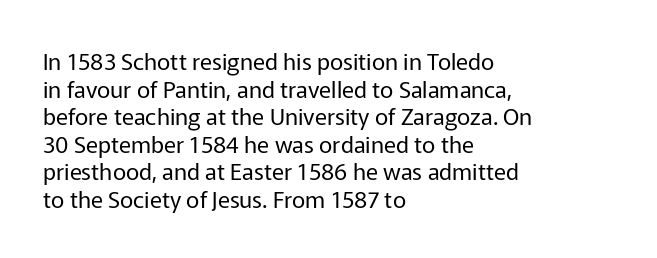
Unlike italic type, these characters show no tilt at all. The string is rendered with underlining switched off. The lines are quadded left. Tracking here is standard; glyphs follow each other at the usual distance. The letters look calm and open, with moderate or lighter stems.
